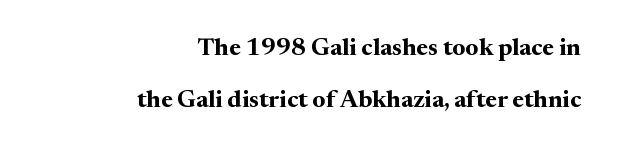
The sample has been set heavy, in full bold. Every stem runs plumb, perpendicular to the baseline. Glyph-to-glyph distance matches everyday printed text. The strip under each line holds only bare page.
